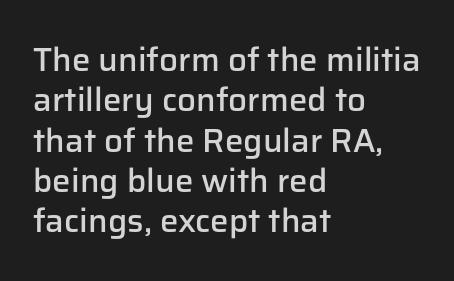
{"serif": "no", "italic": "no", "bold": "semi", "weight": "semibold", "width": "normal", "stroke_contrast": "low", "x_height": "medium", "monospaced": "no", "underline": "no", "align": "left", "line_spacing_ratio": 1.22, "letter_spacing": "normal", "letter_spacing_em": 0.0, "glyph_px": 33}
